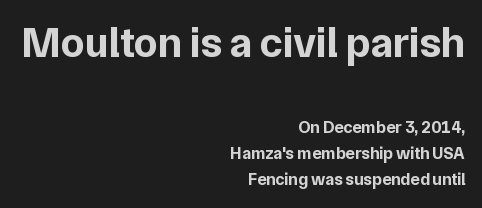
A sans-serif font was chosen for this passage. Caption: standard tracking, unaltered. Which margin do the lines hug? The right one — the left edge is uneven. The space between consecutive lines is moderate. The gap between lines stays unmarked.
